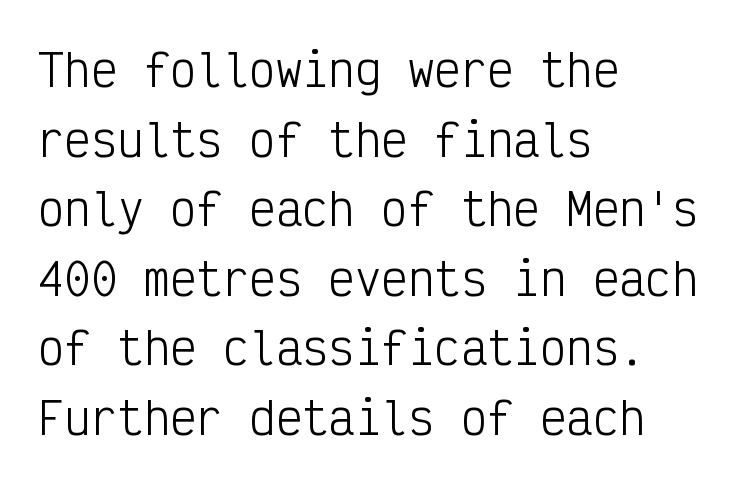
{"serif": "no", "italic": "no", "bold": "no", "weight": "light", "width": "condensed", "stroke_contrast": "low", "x_height": "medium", "monospaced": "yes", "underline": "no", "align": "left", "line_spacing": "normal", "line_spacing_ratio": 1.58, "letter_spacing": "normal", "letter_spacing_em": 0.0, "glyph_px": 44}
